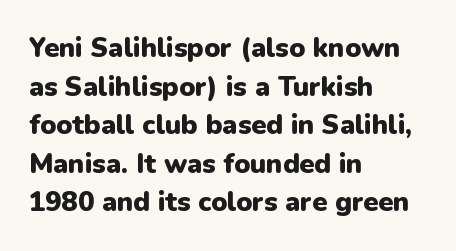
The glyphs are unaccompanied by any horizontal stroke below them. Alignment: flush left. Its strokes are broad and dark, the hallmark of bold type. Designer's note — italics off, roman on.
